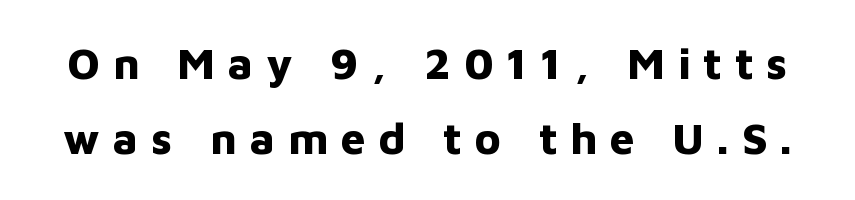
{"serif": "no", "italic": "no", "bold": "yes", "weight": "bold", "width": "normal", "stroke_contrast": "low", "x_height": "medium", "monospaced": "no", "underline": "no", "line_spacing": "normal", "line_spacing_ratio": 1.7, "letter_spacing": "wide", "letter_spacing_em": 0.29, "glyph_px": 44}
